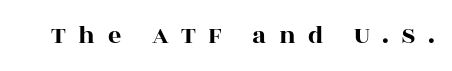
Q: Is the text italic (slanted)? A: No, it is upright.
Q: Is the text underlined? A: No.
Q: Is the spacing between letters normal or unusually wide? A: Unusually wide.
